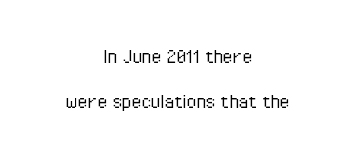
Q: Is the text bold? A: No.
Q: Is the text italic (slanted)? A: No, it is upright.
Q: Is the text underlined? A: No.
Q: How is the paragraph aligned? A: Centered.
Q: Is the spacing between letters normal or unusually wide? A: Normal.
Q: Is the spacing between lines tight, normal or loose? A: Loose.
